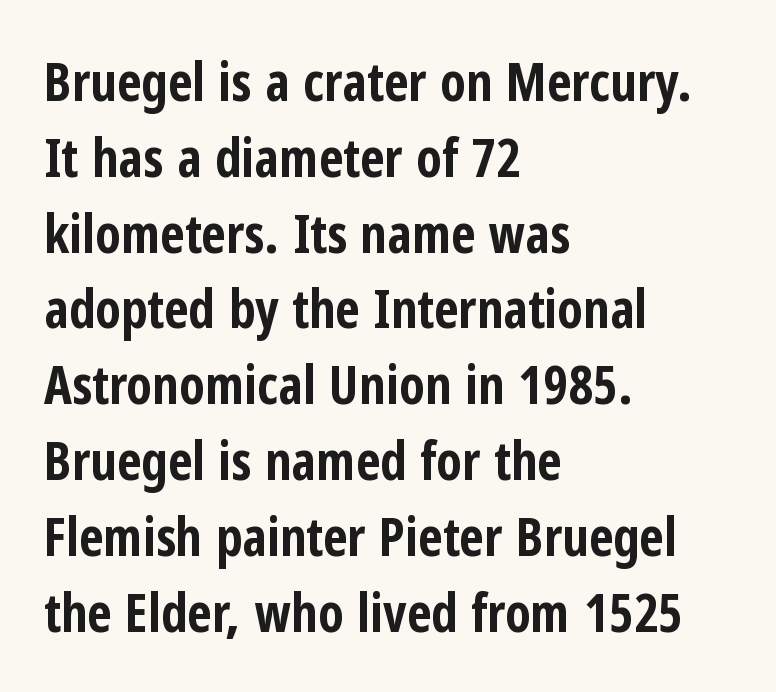
Q: Is the text bold? A: Yes.
Q: Is the text italic (slanted)? A: No, it is upright.
Q: Is the typeface a serif or a sans-serif typeface? A: Sans-serif.
Q: Is the text underlined? A: No.
Q: How is the paragraph aligned? A: Left-aligned.
Q: Is the spacing between letters normal or unusually wide? A: Normal.
Q: Is the spacing between lines tight, normal or loose? A: Normal.
Q: Width (condensed, normal, or wide)? A: Condensed.
Q: Stroke contrast? A: Low.
Q: x-height? A: Medium.
Q: Monospaced? A: No.
